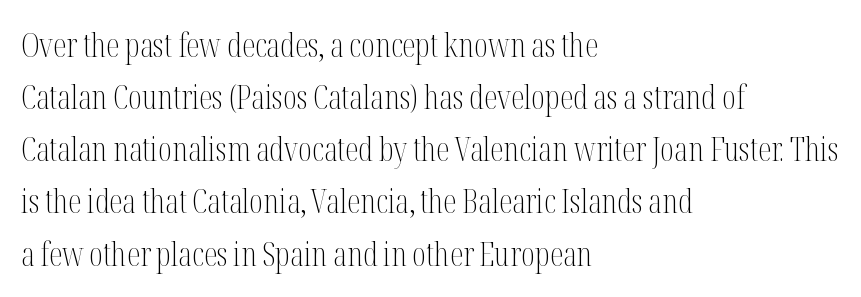
Q: Is the text bold? A: No.
Q: Is the text italic (slanted)? A: No, it is upright.
Q: Is the typeface a serif or a sans-serif typeface? A: Serif.
Q: Is the text underlined? A: No.
Q: How is the paragraph aligned? A: Left-aligned.
Q: Is the spacing between letters normal or unusually wide? A: Normal.
Q: Is the spacing between lines tight, normal or loose? A: Normal.
Q: Width (condensed, normal, or wide)? A: Condensed.
Q: Stroke contrast? A: Medium.
Q: x-height? A: Medium.
Q: Monospaced? A: No.
